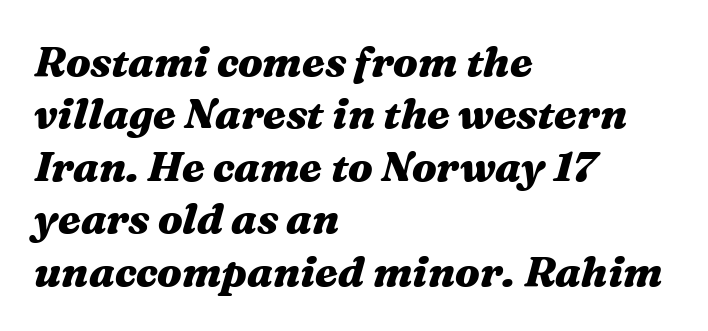
Q: Is the text bold? A: Yes.
Q: Is the text italic (slanted)? A: Yes, it leans right by about 16 degrees.
Q: Is the text underlined? A: No.
Q: How is the paragraph aligned? A: Left-aligned.
Q: Is the spacing between letters normal or unusually wide? A: Normal.
Q: Is the spacing between lines tight, normal or loose? A: Normal.
Q: Width (condensed, normal, or wide)? A: Wide.
Q: Stroke contrast? A: Medium.
Q: x-height? A: Medium.
Q: Monospaced? A: No.
